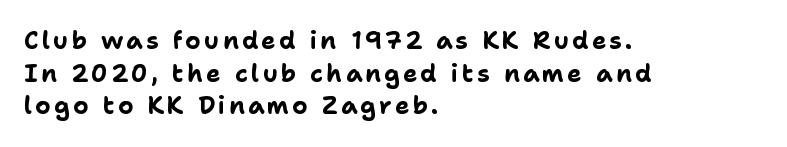
The image shows 24 px bold type, upright; set left-aligned, normal line spacing (1.36x), not underlined.
